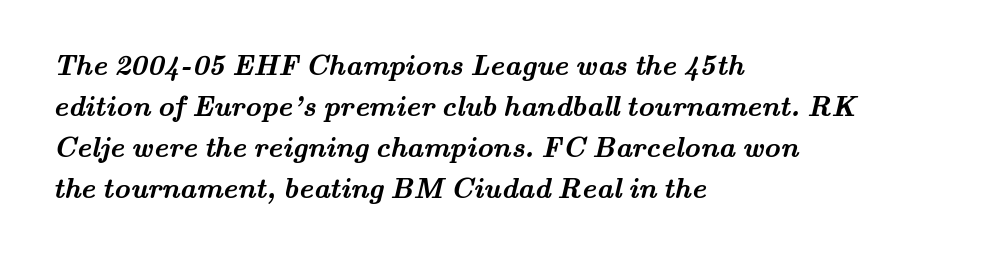
The image shows 28 px semibold, wide serif type; set left-aligned, normal line spacing (1.47x), normal letter spacing, not underlined; medium stroke contrast and a small x-height.
